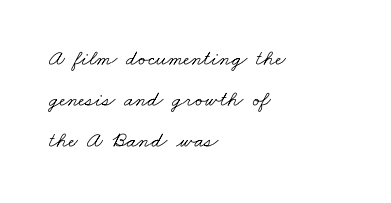
The image shows 22 px text type; set left-aligned, line spacing 1.86x, normal letter spacing, not underlined.
